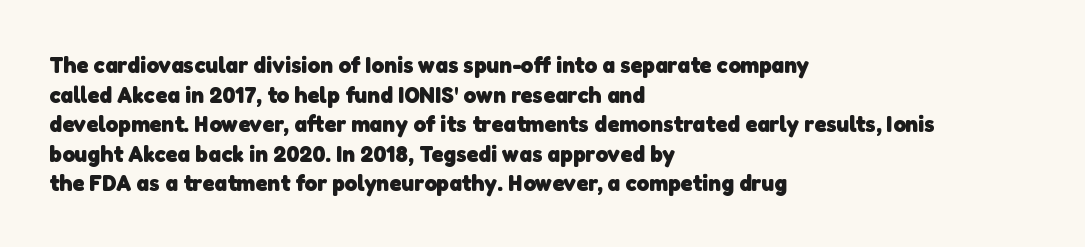
{"bold": "yes", "underline": "no", "align": "left", "line_spacing_ratio": 1.23, "letter_spacing": "normal", "letter_spacing_em": 0.0, "glyph_px": 24}
